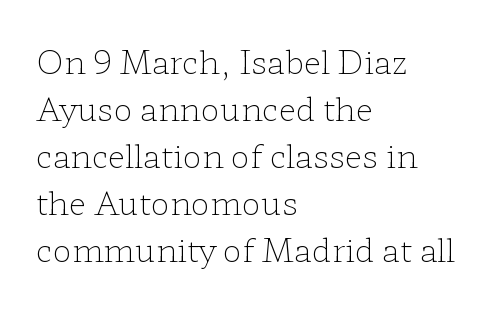
The paragraph shown leans on its left margin. Plain, unruled lines of type. These lines keep a tight, regular rhythm from letter to letter. The weight would be labelled regular, book, light, or lighter still. In terms of leading, this rendering sits right in the middle. You could not count columns in this text — the font is proportionally spaced.
